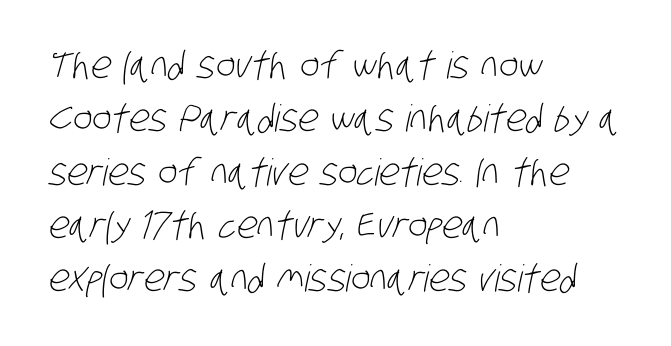
Q: Is the text bold? A: No.
Q: Is the typeface a serif or a sans-serif typeface? A: Sans-serif.
Q: Is the text underlined? A: No.
Q: How is the paragraph aligned? A: Left-aligned.
Q: Is the spacing between letters normal or unusually wide? A: Normal.
Q: Is the spacing between lines tight, normal or loose? A: Normal.
Q: Width (condensed, normal, or wide)? A: Condensed.
Q: Stroke contrast? A: Low.
Q: x-height? A: Large.
Q: Monospaced? A: No.
